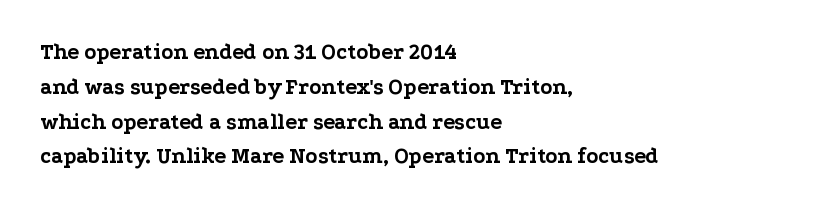
The image shows 22 px bold type, upright; set left-aligned, normal line spacing (1.58x), normal letter spacing, not underlined.
